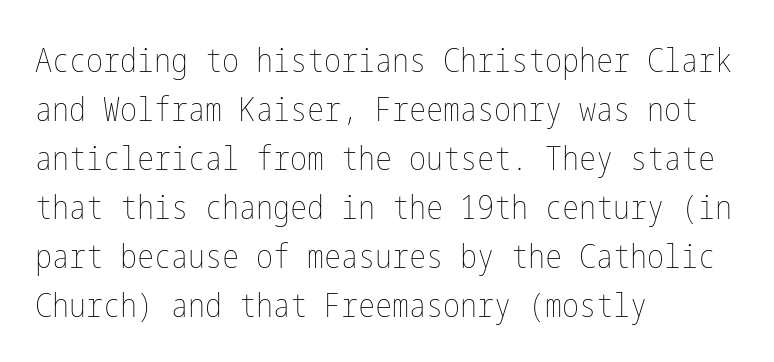
{"italic": "no", "bold": "no", "weight": "thin", "width": "condensed", "stroke_contrast": "low", "x_height": "medium", "underline": "no", "align": "left", "line_spacing": "normal", "line_spacing_ratio": 1.44, "letter_spacing": "normal", "letter_spacing_em": 0.0, "glyph_px": 34}
